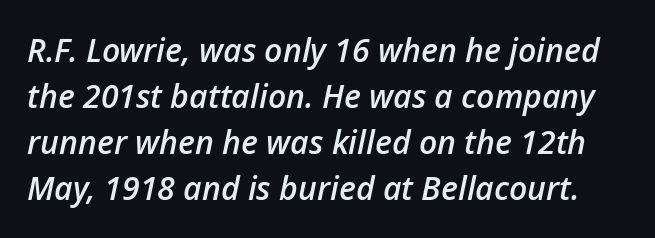
Tall strokes in this sample are angled rather than plumb. Tracking here is standard; glyphs follow each other at the usual distance. You could not count columns in this text — the font is proportionally spaced. Plain, unruled lines of type.
